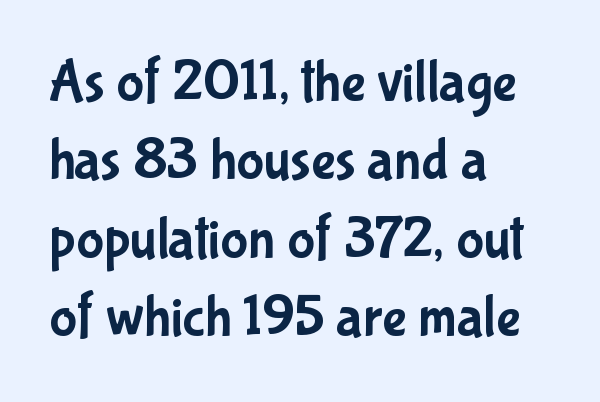
{"serif": "no", "italic": "no", "width": "condensed", "stroke_contrast": "low", "x_height": "medium", "monospaced": "no", "underline": "no", "align": "left", "line_spacing": "normal", "line_spacing_ratio": 1.35, "letter_spacing": "normal", "letter_spacing_em": 0.0, "glyph_px": 58}
